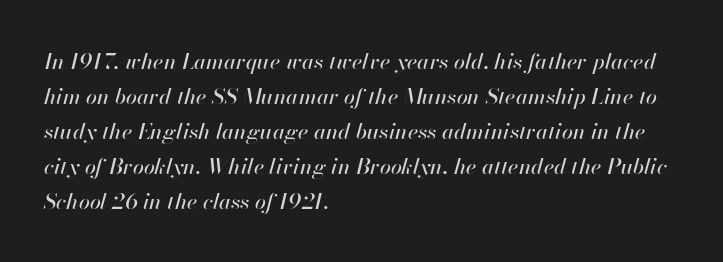
The image shows 22 px text type, italic (leaning right); set left-aligned, normal line spacing (1.59x), normal letter spacing, not underlined.
